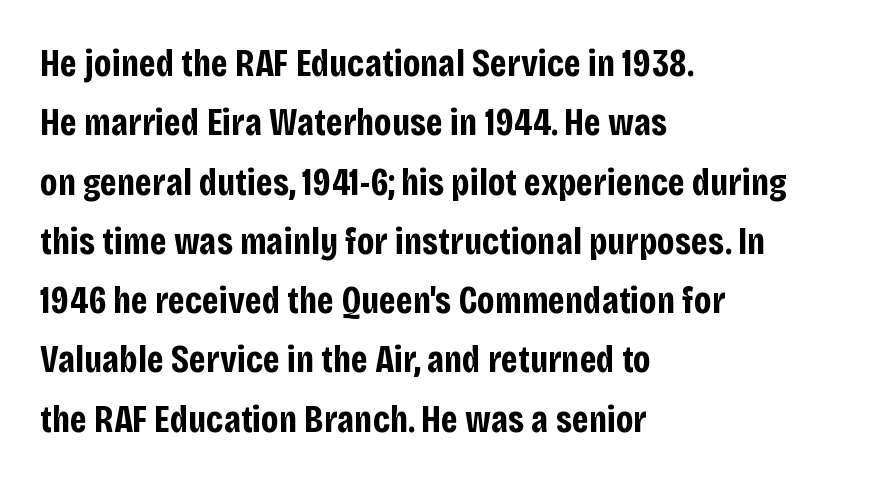
The image shows 38 px bold, condensed sans-serif type, upright; set left-aligned, normal line spacing (1.56x), normal letter spacing, not underlined; low stroke contrast and a large x-height.
